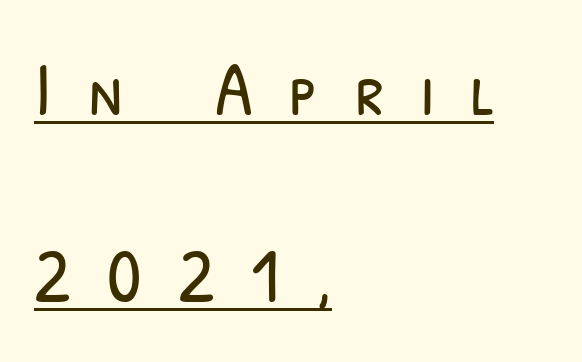
Q: Is the text bold? A: No.
Q: Is the typeface a serif or a sans-serif typeface? A: Sans-serif.
Q: Is the text underlined? A: Yes.
Q: How is the paragraph aligned? A: Left-aligned.
Q: Is the spacing between letters normal or unusually wide? A: Unusually wide.
Q: Is the spacing between lines tight, normal or loose? A: Loose.
Q: Width (condensed, normal, or wide)? A: Condensed.
Q: Stroke contrast? A: Low.
Q: x-height? A: Medium.
Q: Monospaced? A: No.
